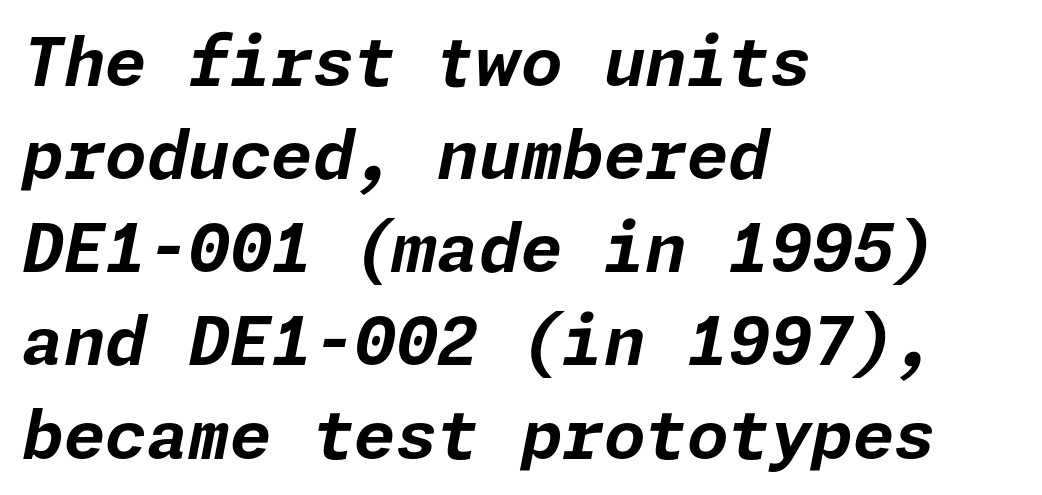
The image shows 67 px bold type, italic (leaning right); set left-aligned, normal line spacing (1.39x), normal letter spacing, not underlined; low stroke contrast and a medium x-height.
